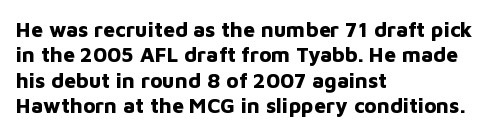
Q: Is the text bold? A: Yes.
Q: Is the text italic (slanted)? A: No, it is upright.
Q: Is the text underlined? A: No.
Q: How is the paragraph aligned? A: Left-aligned.
Q: Is the spacing between letters normal or unusually wide? A: Normal.
